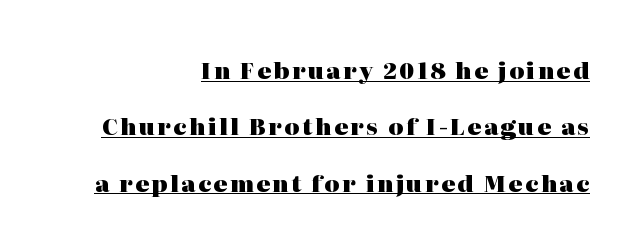
This block would shrink considerably if given ordinary leading; it's expanded now. Somebody hit Ctrl+U on this one — the words are underlined. Summary of weight: heavy, a full bold. Caption: multi-line text, flush right, ragged left.
